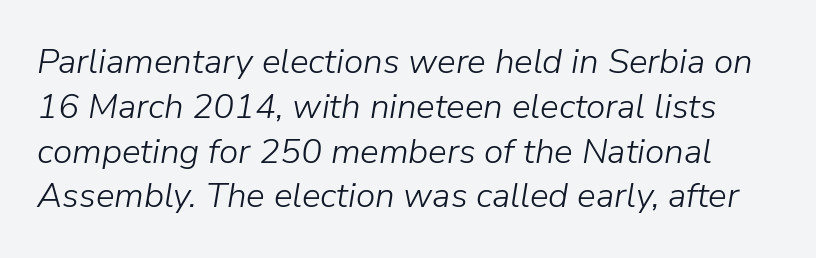
The letters advance in unequal steps, a hallmark of proportional type. Tracking here is standard; glyphs follow each other at the usual distance. The glyphs look as if they've been sheared to an angle. Is this a heavy cut? Hardly; it is regular or lighter. Vertical spacing — default. The words here are not underlined.
